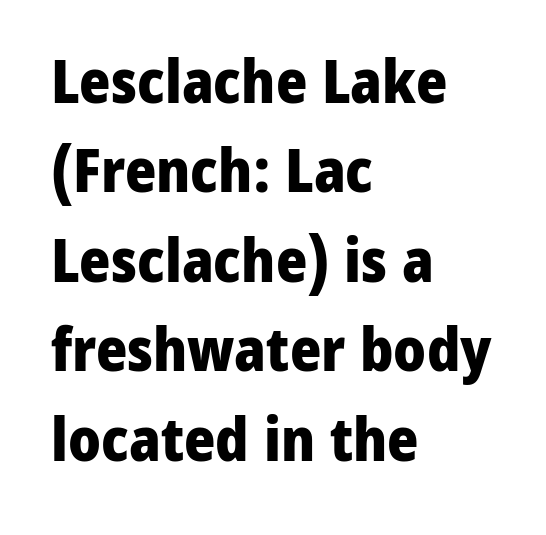
Letterform terminals end flat and unadorned throughout the passage. Descender tails drop into unmarked territory. A typesetter would call this proportional, since set widths differ per character. Pretty heavy lettering here — definitely bold. Observe the ordinary spacing: letters are neighbours, not strangers.
